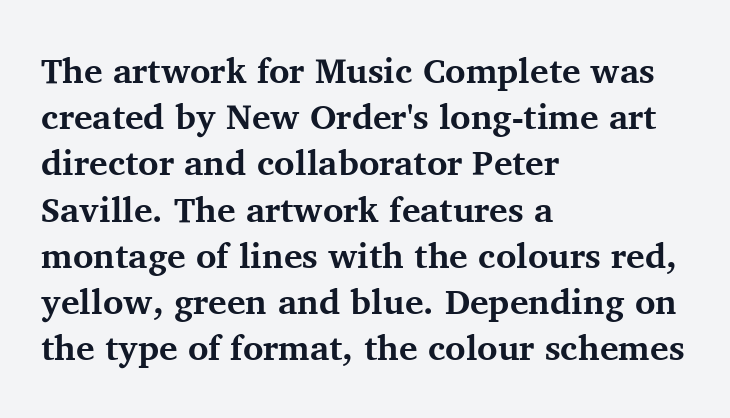
Underline: absent. This is serif lettering, the kind often seen in printed books. Each letter keeps its own natural width here, so spacing adapts to shape. Typesetter's note: full bold, strokes at maximum text heaviness. Quick note: interline space is typical. Honestly, the letter spacing is just normal — you wouldn't notice it.
